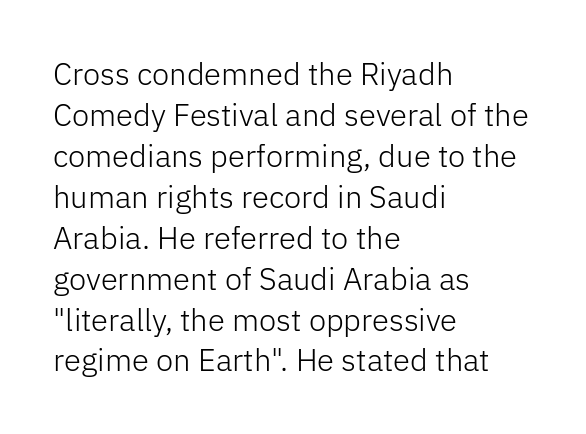
Q: Is the text bold? A: No.
Q: Is the text italic (slanted)? A: No, it is upright.
Q: Is the typeface a serif or a sans-serif typeface? A: Sans-serif.
Q: Is the text underlined? A: No.
Q: How is the paragraph aligned? A: Left-aligned.
Q: Is the spacing between letters normal or unusually wide? A: Normal.
Q: Is the spacing between lines tight, normal or loose? A: Normal.
Q: Width (condensed, normal, or wide)? A: Normal.
Q: Stroke contrast? A: Low.
Q: x-height? A: Medium.
Q: Monospaced? A: No.
